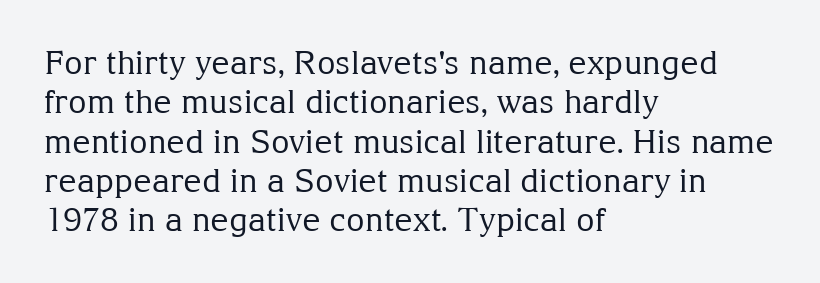
This rendering leaves character spacing at its baseline value. The passage shown is not underscored anywhere. Every character sits straight up, as roman type does. A typesetter would call this proportional, since set widths differ per character.
